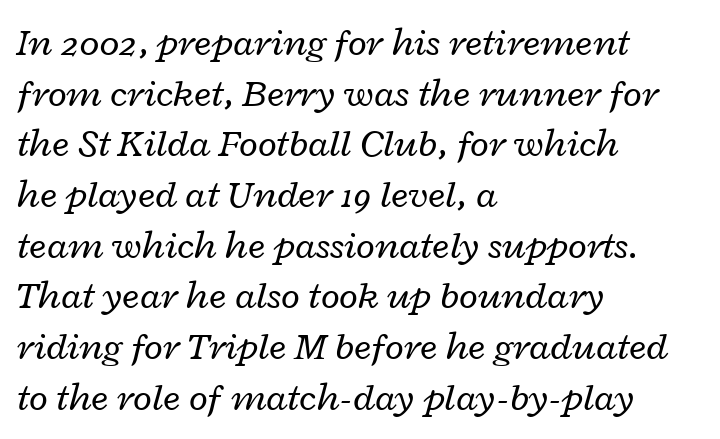
{"italic": "yes", "lean": "right", "slant_degrees": 12, "bold": "no", "weight": "regular", "width": "wide", "stroke_contrast": "low", "x_height": "medium", "monospaced": "no", "underline": "no", "align": "left", "line_spacing": "normal", "line_spacing_ratio": 1.3, "letter_spacing": "normal", "letter_spacing_em": 0.0, "glyph_px": 39}
